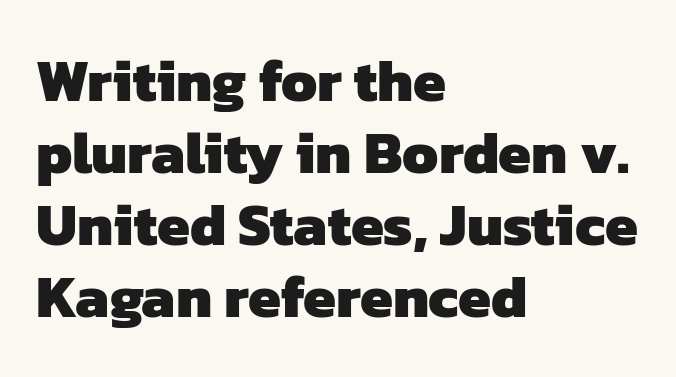
{"serif": "no", "bold": "yes", "weight": "heavy", "width": "normal", "stroke_contrast": "low", "x_height": "medium", "monospaced": "no", "underline": "no", "align": "left", "line_spacing_ratio": 1.22, "letter_spacing": "normal", "letter_spacing_em": 0.0, "glyph_px": 59}
